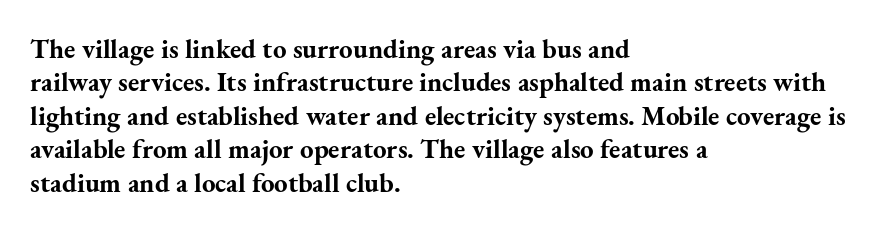
Q: Is the text bold? A: Yes.
Q: Is the text italic (slanted)? A: No, it is upright.
Q: Is the text underlined? A: No.
Q: How is the paragraph aligned? A: Left-aligned.
Q: Is the spacing between letters normal or unusually wide? A: Normal.
